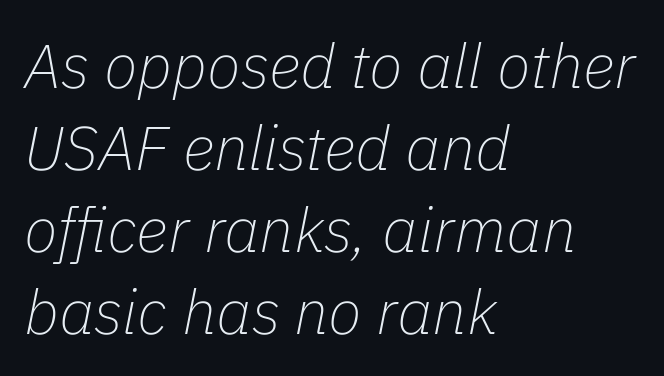
The image shows 62 px thin type, italic (leaning right); set left-aligned, normal line spacing (1.32x), normal letter spacing, not underlined; low stroke contrast and a medium x-height.
